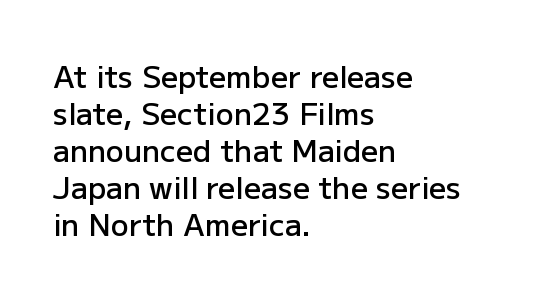
Q: Is the text bold? A: Semi-bold.
Q: Is the text italic (slanted)? A: No, it is upright.
Q: Is the typeface a serif or a sans-serif typeface? A: Sans-serif.
Q: Is the text underlined? A: No.
Q: How is the paragraph aligned? A: Left-aligned.
Q: Is the spacing between letters normal or unusually wide? A: Normal.
Q: Width (condensed, normal, or wide)? A: Normal.
Q: Stroke contrast? A: Low.
Q: x-height? A: Medium.
Q: Monospaced? A: No.
